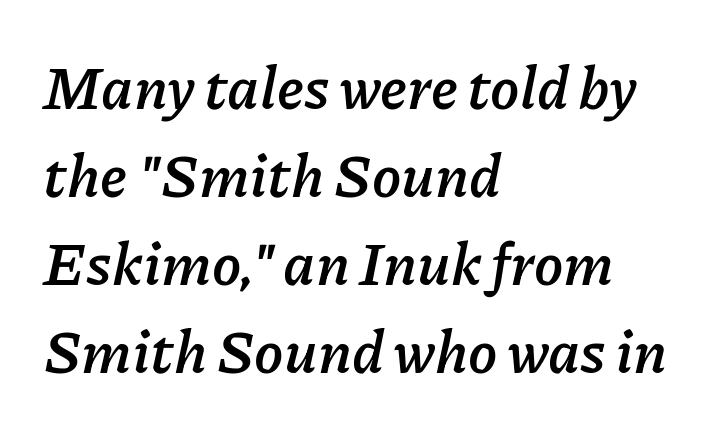
Q: Is the text bold? A: Yes.
Q: Is the text italic (slanted)? A: Yes, it leans right by about 11 degrees.
Q: Is the text underlined? A: No.
Q: How is the paragraph aligned? A: Left-aligned.
Q: Is the spacing between letters normal or unusually wide? A: Normal.
Q: Is the spacing between lines tight, normal or loose? A: Normal.
Q: Width (condensed, normal, or wide)? A: Normal.
Q: Stroke contrast? A: Low.
Q: x-height? A: Medium.
Q: Monospaced? A: No.
